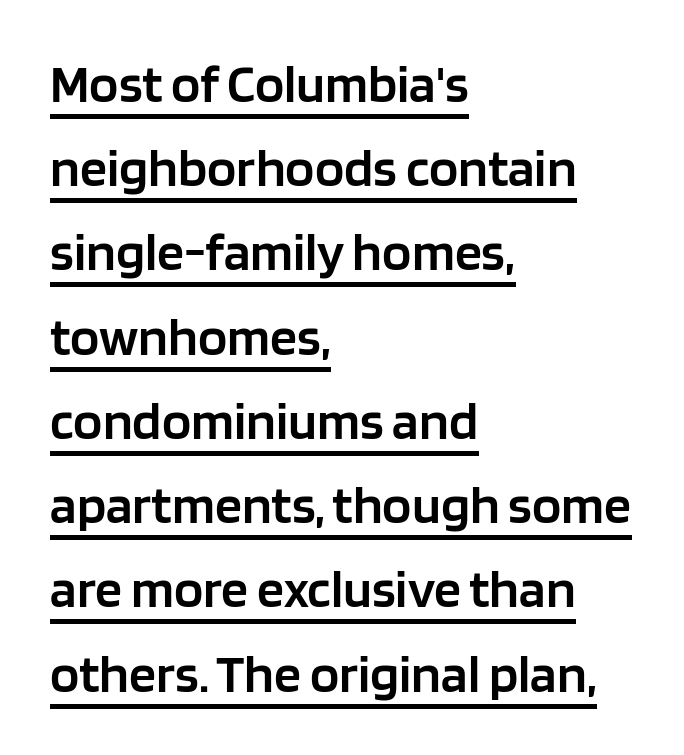
The image shows 54 px semibold sans-serif type, upright; set left-aligned, normal line spacing (1.56x), normal letter spacing, underlined; low stroke contrast and a large x-height.
